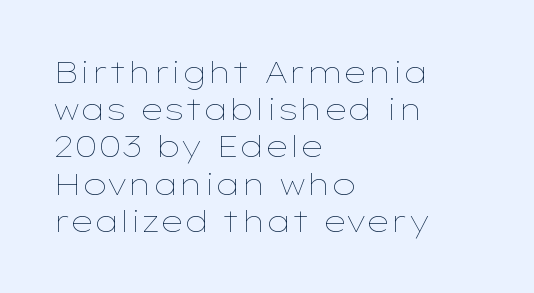
The image shows 30 px thin, wide type, upright; set left-aligned, line spacing 1.24x, normal letter spacing, not underlined; low stroke contrast and a medium x-height.
